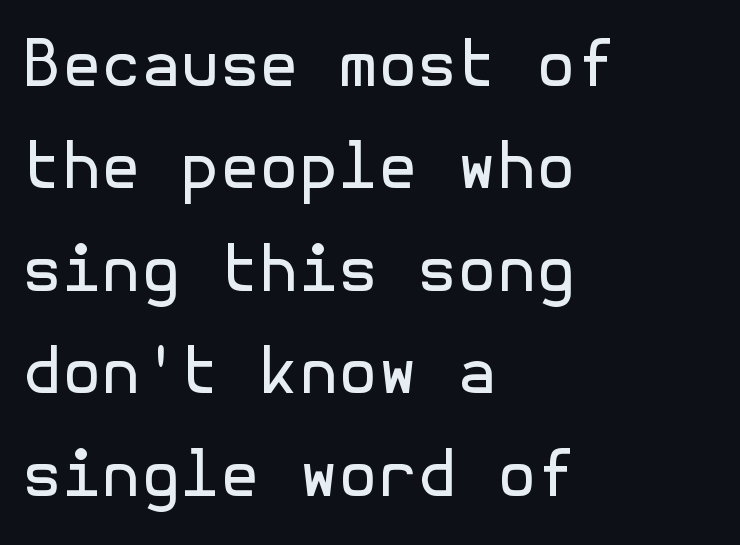
Type style note: lacks serifs. Is the letter spacing exaggerated? No — it looks like the ordinary default. Italic: no, the glyphs are upright roman. The line-height multiplier appears to be the usual default. Horizontally, the lines are justified to the leading edge only. The space beneath each line is pristine and unruled.
